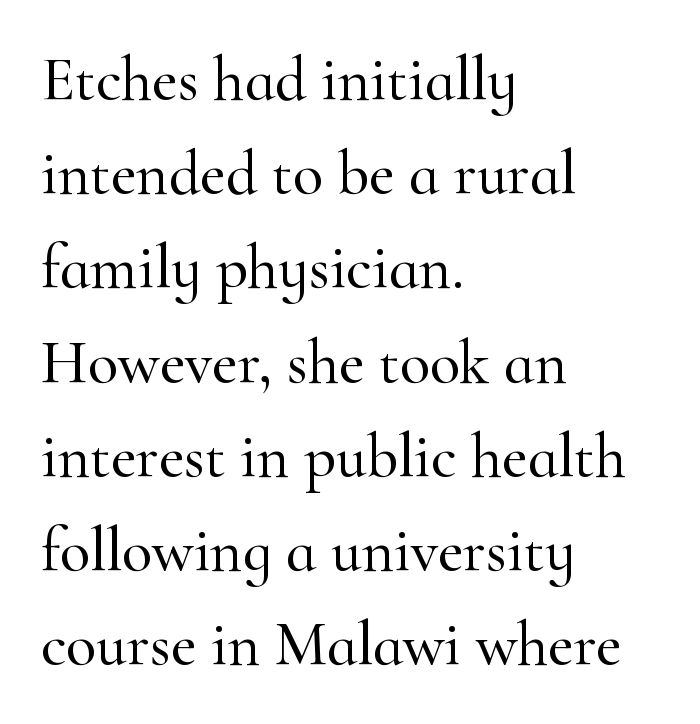
The image shows 62 px serif type, upright; set left-aligned, normal line spacing (1.52x), normal letter spacing, not underlined; high stroke contrast and a small x-height.
